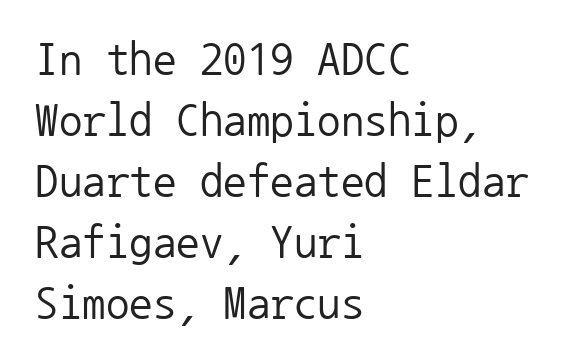
Q: Is the text bold? A: No.
Q: Is the text italic (slanted)? A: No, it is upright.
Q: Is the typeface a serif or a sans-serif typeface? A: Sans-serif.
Q: Is the text underlined? A: No.
Q: How is the paragraph aligned? A: Left-aligned.
Q: Is the spacing between letters normal or unusually wide? A: Normal.
Q: Is the spacing between lines tight, normal or loose? A: Normal.
Q: Width (condensed, normal, or wide)? A: Normal.
Q: Stroke contrast? A: Low.
Q: x-height? A: Medium.
Q: Monospaced? A: Yes.
